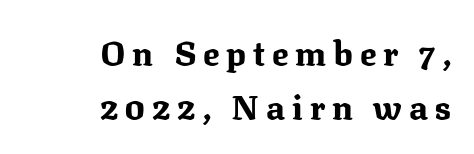
Q: Is the text bold? A: Yes.
Q: Is the text italic (slanted)? A: No, it is upright.
Q: Is the typeface a serif or a sans-serif typeface? A: Serif.
Q: Is the text underlined? A: No.
Q: How is the paragraph aligned? A: Right-aligned.
Q: Is the spacing between letters normal or unusually wide? A: Unusually wide.
Q: Is the spacing between lines tight, normal or loose? A: Normal.
Q: Width (condensed, normal, or wide)? A: Normal.
Q: Stroke contrast? A: Medium.
Q: x-height? A: Medium.
Q: Monospaced? A: No.
